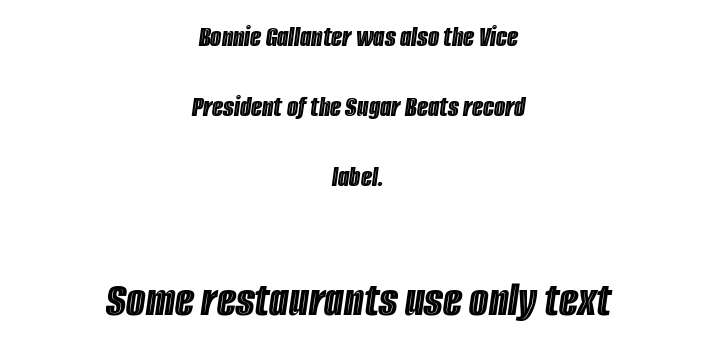
Which chunk is bigger? The second one — the bottom block dwarfs the top. The rendering positions every line midway between the sides. Think of a printed novel: that variable character pitch is what you see here. Is there much room between lines? Yes — plenty of vertical air separates them. Has an underline been added? It has not. Style check: oblique.
